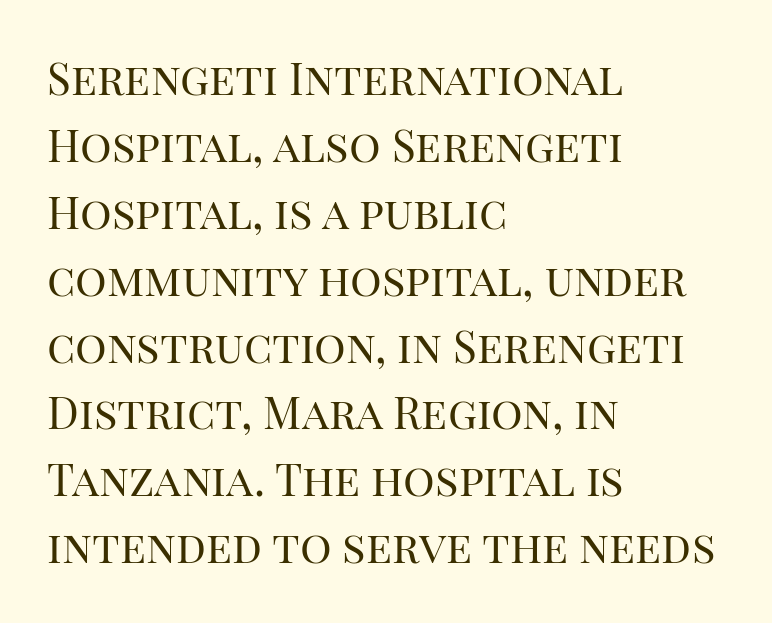
The image shows 44 px regular-weight serif type, upright; set left-aligned, normal line spacing (1.52x), normal letter spacing, not underlined; high stroke contrast and a large x-height.
